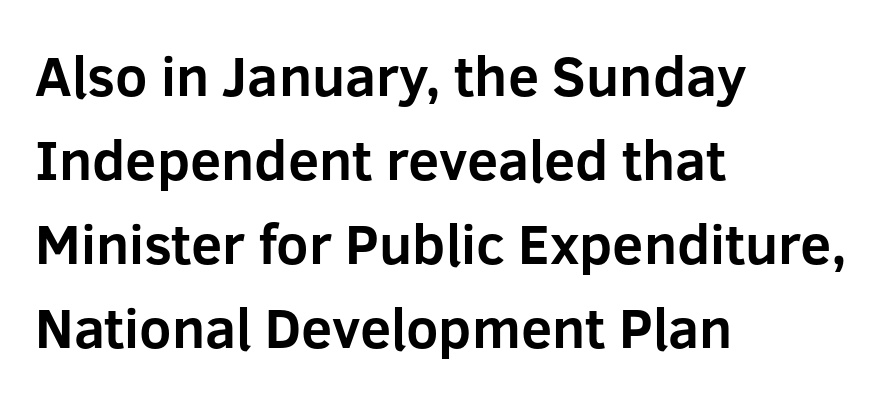
Q: Is the text bold? A: Yes.
Q: Is the text italic (slanted)? A: No, it is upright.
Q: Is the typeface a serif or a sans-serif typeface? A: Sans-serif.
Q: Is the text underlined? A: No.
Q: How is the paragraph aligned? A: Left-aligned.
Q: Is the spacing between letters normal or unusually wide? A: Normal.
Q: Is the spacing between lines tight, normal or loose? A: Normal.
Q: Width (condensed, normal, or wide)? A: Normal.
Q: Stroke contrast? A: Low.
Q: x-height? A: Medium.
Q: Monospaced? A: No.
